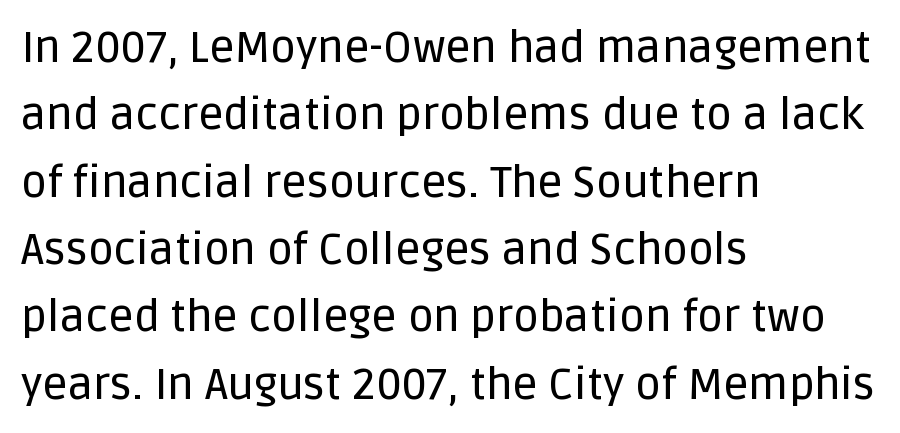
The image shows 44 px sans-serif type, upright; set left-aligned, normal line spacing (1.53x), normal letter spacing, not underlined; low stroke contrast and a large x-height.
